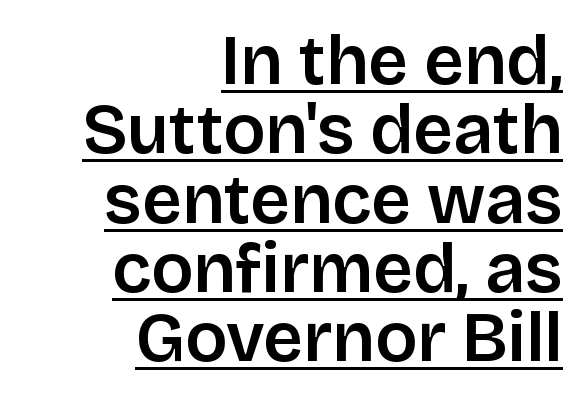
Q: Is the text bold? A: Semi-bold.
Q: Is the text italic (slanted)? A: No, it is upright.
Q: Is the typeface a serif or a sans-serif typeface? A: Sans-serif.
Q: Is the text underlined? A: Yes.
Q: How is the paragraph aligned? A: Right-aligned.
Q: Is the spacing between letters normal or unusually wide? A: Normal.
Q: Is the spacing between lines tight, normal or loose? A: Tight.
Q: Width (condensed, normal, or wide)? A: Normal.
Q: Stroke contrast? A: Low.
Q: x-height? A: Large.
Q: Monospaced? A: No.
